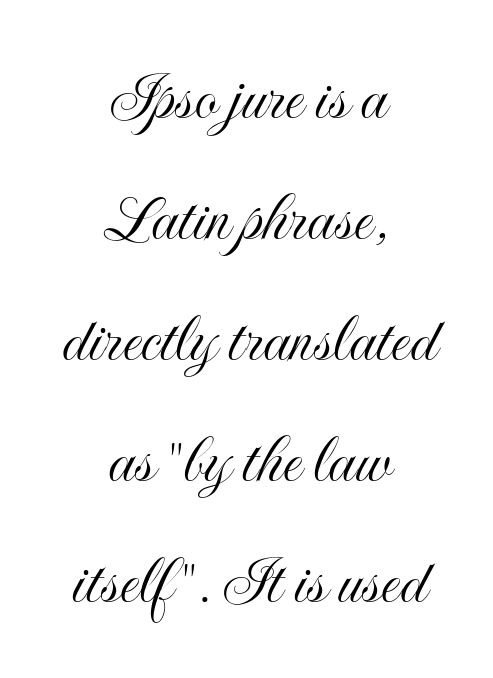
The image shows 72 px condensed type; set centered, normal line spacing (1.68x), normal letter spacing, not underlined; a small x-height.
